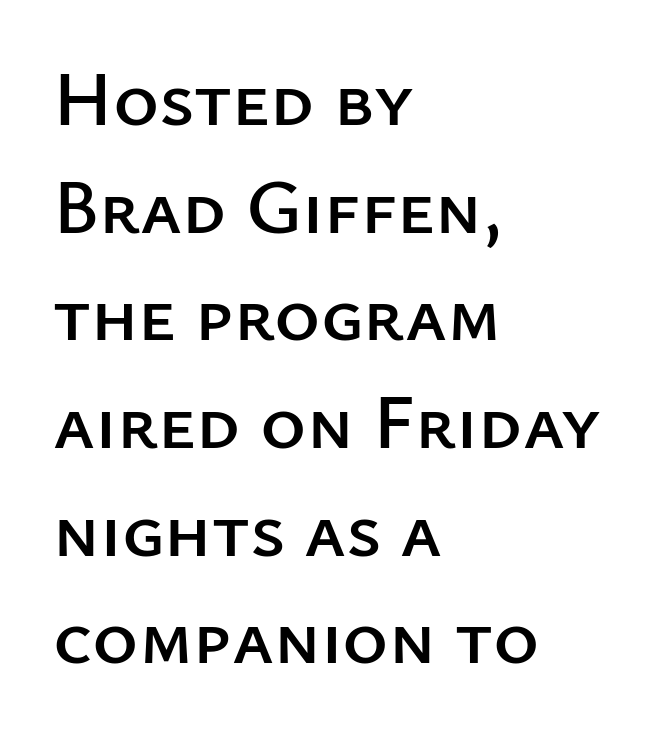
The image shows 78 px sans-serif type, upright; set left-aligned, normal line spacing (1.38x), normal letter spacing, not underlined; low stroke contrast and a medium x-height.
